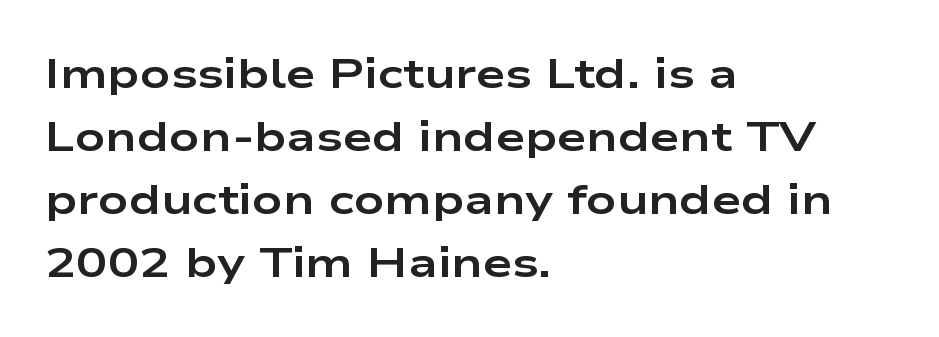
The image shows 42 px bold, wide sans-serif type, upright; set left-aligned, normal line spacing (1.5x), normal letter spacing, not underlined; low stroke contrast and a medium x-height.
